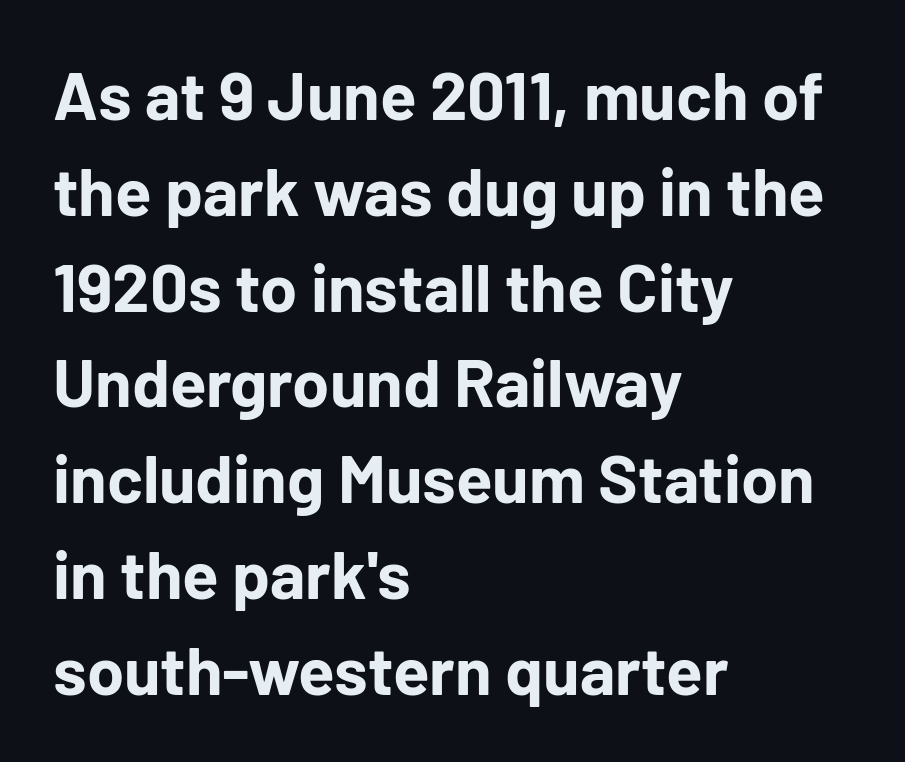
{"serif": "no", "italic": "no", "bold": "yes", "weight": "bold", "width": "normal", "stroke_contrast": "low", "x_height": "medium", "monospaced": "no", "underline": "no", "align": "left", "line_spacing": "normal", "line_spacing_ratio": 1.43, "letter_spacing": "normal", "letter_spacing_em": 0.0, "glyph_px": 67}
